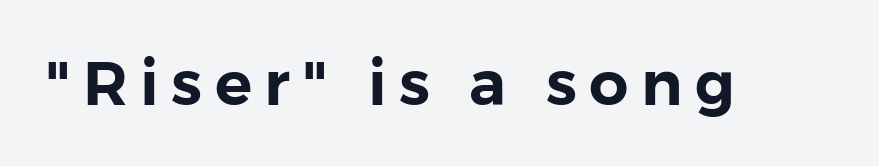
The image shows 62 px sans-serif type, upright; set unusually wide letter spacing (+0.2 em), not underlined; low stroke contrast and a medium x-height.
